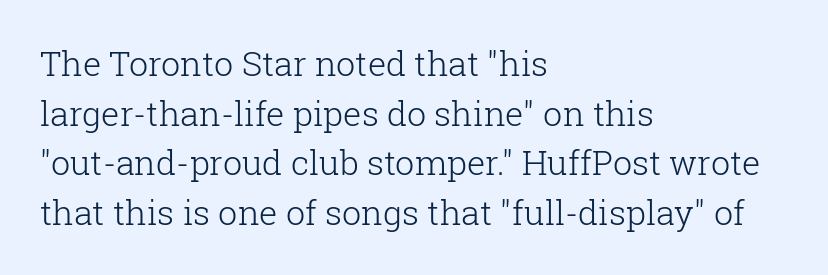
A typesetter would call this proportional, since set widths differ per character. The rag falls on the right side of this text block. In terms of letterform style, serifs are clearly present. Is the type heavy? It reads as light-to-regular instead. Tracking here is standard; glyphs follow each other at the usual distance.
